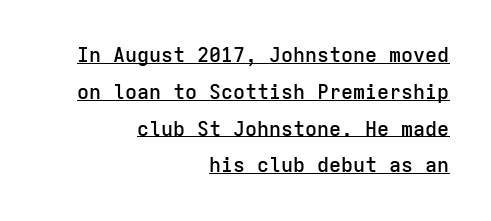
Underlined type. The lettering stays uniformly vertical, giving the passage a roman look. One-word summary of the alignment: right. Typographic density is moderately raised because the face is semibold.
